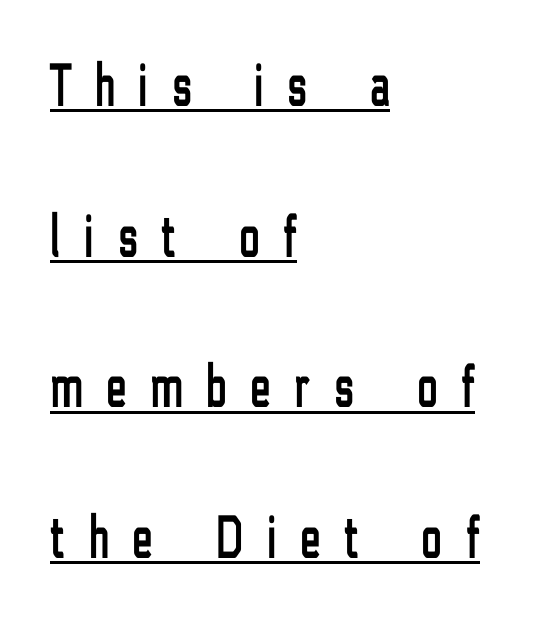
A rule runs beneath these lines of type. What stands out about the letter spacing? Its width — letters are far apart. Grotesque or geometric, the face here clearly has no serifs. Ascenders rise straight up at ninety degrees. The passage shown is typed in a proportional face where columns would drift.
